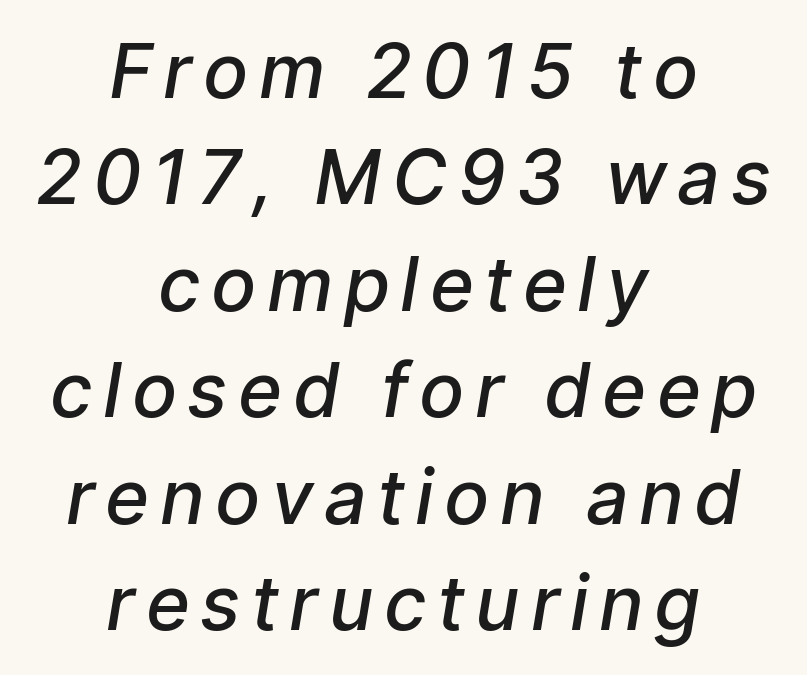
The image shows 75 px semibold sans-serif type; set centered, normal line spacing (1.42x), not underlined; low stroke contrast and a medium x-height.
